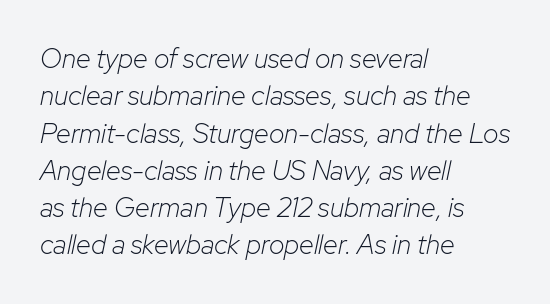
Quick note: underline off. Standard letterfit; no display-style spreading of the glyphs. A student would call this left alignment; a typographer would say flush left, rag right. Would a proofreader flag this as italicized? Yes. No heavy texture on the line: the type isn't bold. Evenly set lines give the paragraph a standard silhouette.
